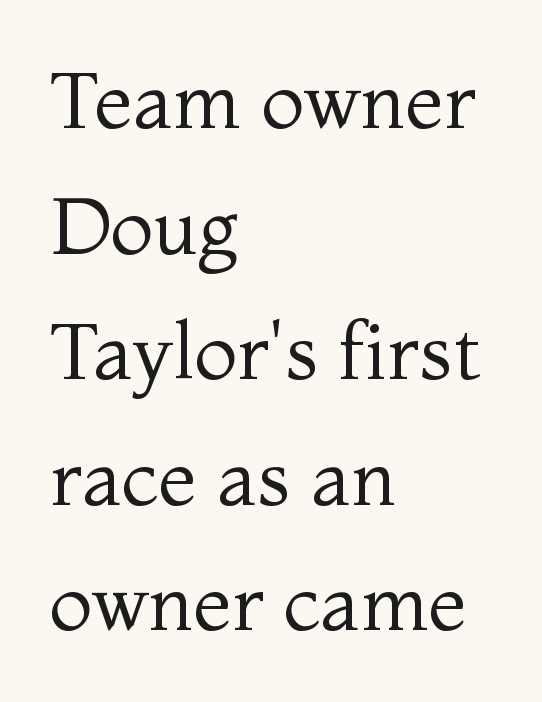
{"serif": "yes", "italic": "no", "bold": "no", "weight": "regular", "width": "normal", "stroke_contrast": "medium", "x_height": "medium", "monospaced": "no", "underline": "no", "align": "left", "line_spacing": "normal", "line_spacing_ratio": 1.59, "letter_spacing": "normal", "letter_spacing_em": 0.0, "glyph_px": 79}
